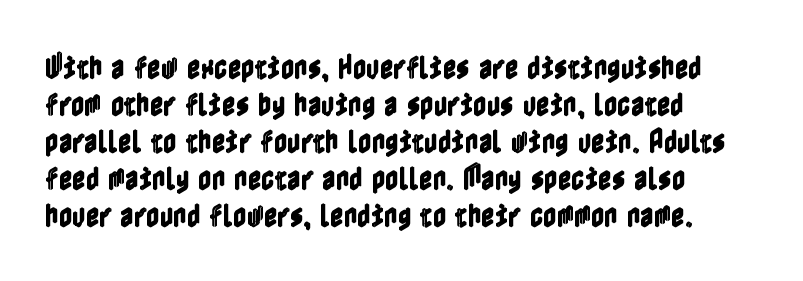
The image shows 26 px text type, upright; set left-aligned, normal line spacing (1.42x), normal letter spacing, not underlined.
